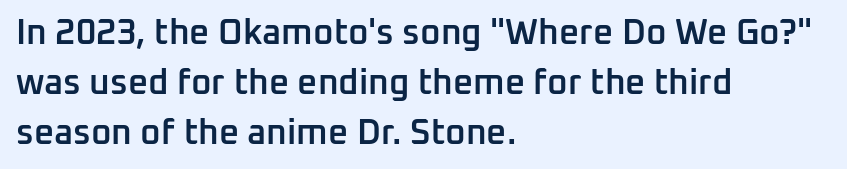
{"serif": "no", "italic": "no", "bold": "semi", "weight": "semibold", "width": "normal", "stroke_contrast": "low", "x_height": "medium", "monospaced": "no", "underline": "no", "align": "left", "line_spacing": "normal", "line_spacing_ratio": 1.43, "letter_spacing": "normal", "letter_spacing_em": 0.0, "glyph_px": 35}
